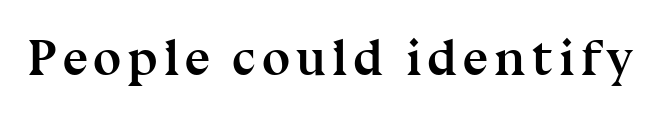
The image shows 51 px semibold serif type, upright; set not underlined; medium stroke contrast and a medium x-height.
